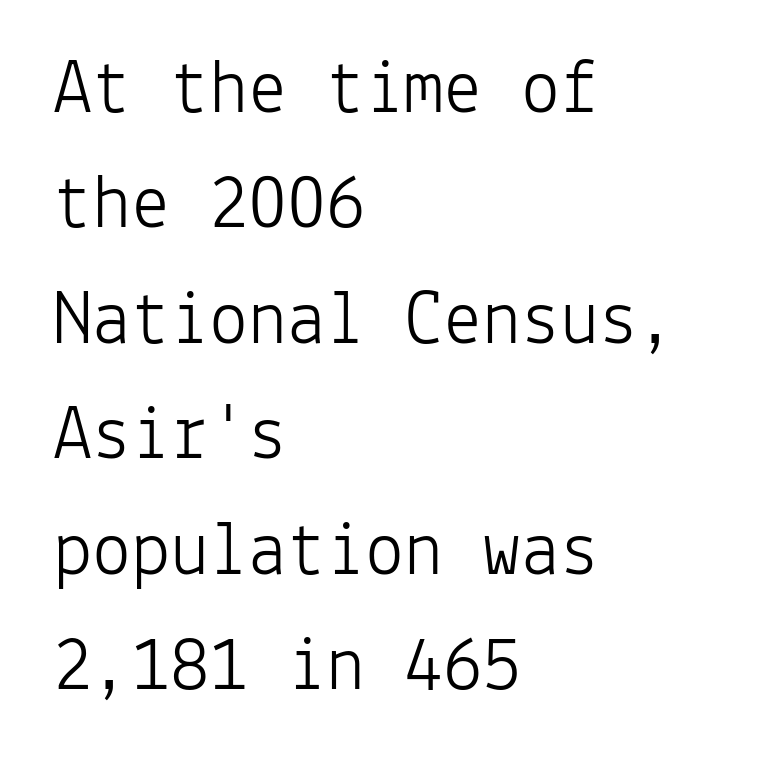
Compared with a centered layout, this one pins lines to the left instead. The lettering stays uniformly vertical, giving the passage a roman look. Monospaced: the letters line up in strict vertical columns. Has an underline been added? It has not. Glyph-to-glyph distance matches everyday printed text.
